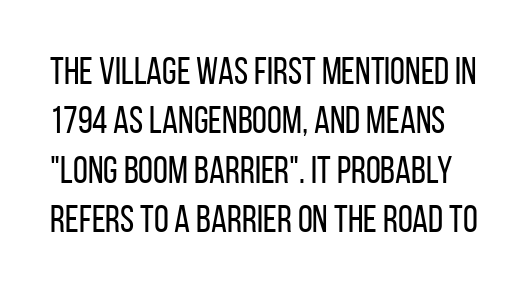
The rendering uses natural spacing where letterforms have individual widths. Letterform terminals end flat and unadorned throughout the passage. The block of text has a typical density, with ordinary space between rows. The weight would be labelled regular, book, light, or lighter still. The passage shown is not underscored anywhere.
